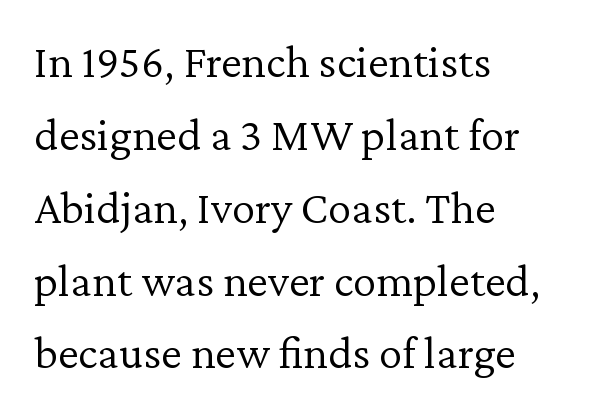
The image shows 47 px light serif type, upright; set left-aligned, normal line spacing (1.55x), normal letter spacing, not underlined; low stroke contrast and a medium x-height.
